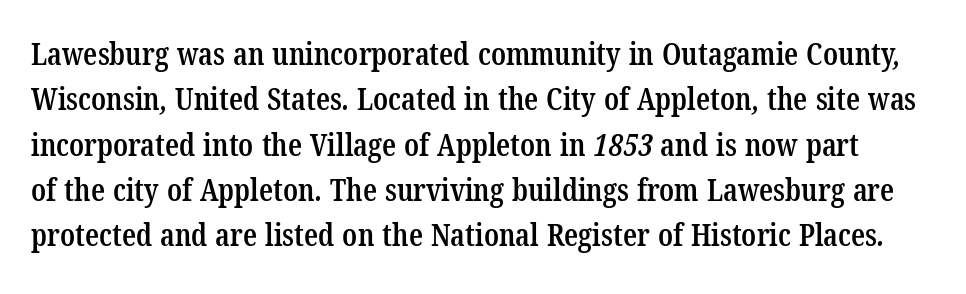
Q: Is the text bold? A: Semi-bold.
Q: Is the typeface a serif or a sans-serif typeface? A: Serif.
Q: Is the text underlined? A: No.
Q: Is the spacing between letters normal or unusually wide? A: Normal.
Q: Is the spacing between lines tight, normal or loose? A: Normal.
Q: Width (condensed, normal, or wide)? A: Condensed.
Q: Stroke contrast? A: Low.
Q: x-height? A: Medium.
Q: Monospaced? A: No.
